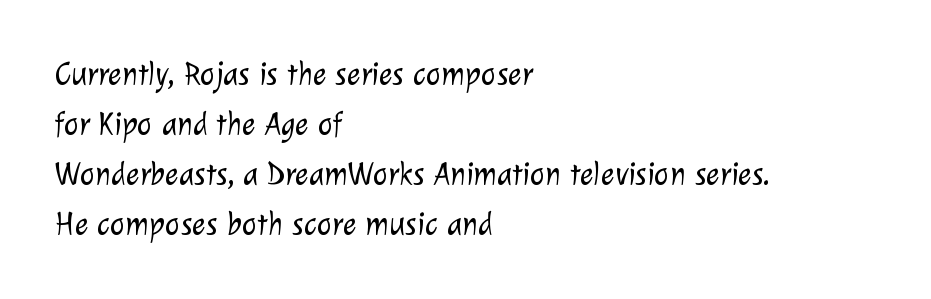
Q: Is the text bold? A: No.
Q: Is the typeface a serif or a sans-serif typeface? A: Sans-serif.
Q: Is the text underlined? A: No.
Q: How is the paragraph aligned? A: Left-aligned.
Q: Is the spacing between letters normal or unusually wide? A: Normal.
Q: Is the spacing between lines tight, normal or loose? A: Normal.
Q: Width (condensed, normal, or wide)? A: Normal.
Q: Stroke contrast? A: Low.
Q: x-height? A: Medium.
Q: Monospaced? A: No.
